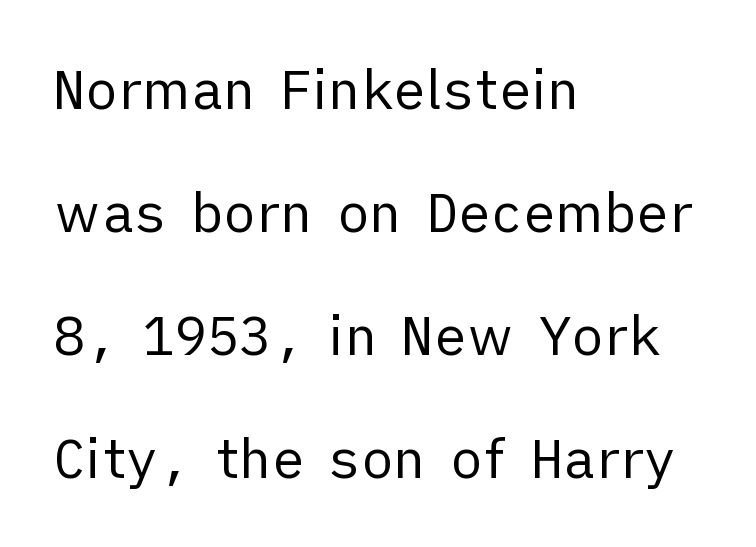
Q: Is the text bold? A: No.
Q: Is the text italic (slanted)? A: No, it is upright.
Q: Is the typeface a serif or a sans-serif typeface? A: Sans-serif.
Q: Is the text underlined? A: No.
Q: How is the paragraph aligned? A: Left-aligned.
Q: Is the spacing between letters normal or unusually wide? A: Normal.
Q: Is the spacing between lines tight, normal or loose? A: Loose.
Q: Width (condensed, normal, or wide)? A: Normal.
Q: Stroke contrast? A: Low.
Q: x-height? A: Medium.
Q: Monospaced? A: No.
